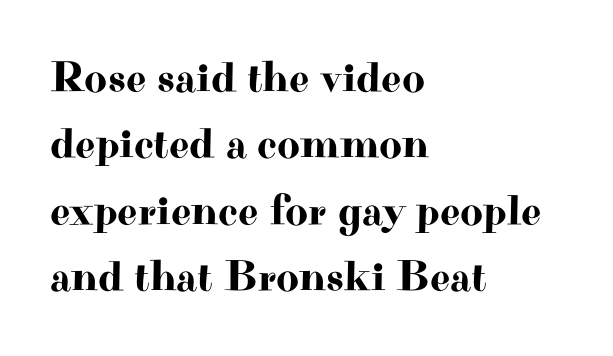
The image shows 44 px wide serif type, upright; set left-aligned, normal line spacing (1.51x), normal letter spacing, not underlined; high stroke contrast and a small x-height.
